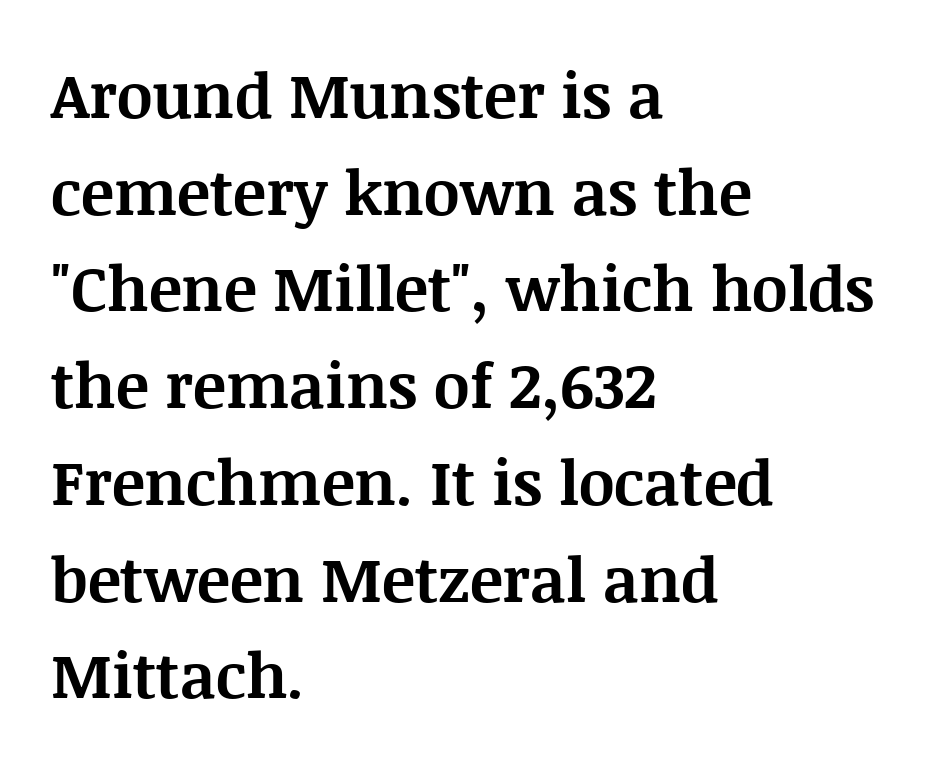
Q: Is the text bold? A: Yes.
Q: Is the text italic (slanted)? A: No, it is upright.
Q: Is the typeface a serif or a sans-serif typeface? A: Serif.
Q: Is the text underlined? A: No.
Q: How is the paragraph aligned? A: Left-aligned.
Q: Is the spacing between letters normal or unusually wide? A: Normal.
Q: Is the spacing between lines tight, normal or loose? A: Normal.
Q: Width (condensed, normal, or wide)? A: Normal.
Q: Stroke contrast? A: Medium.
Q: x-height? A: Large.
Q: Monospaced? A: No.
